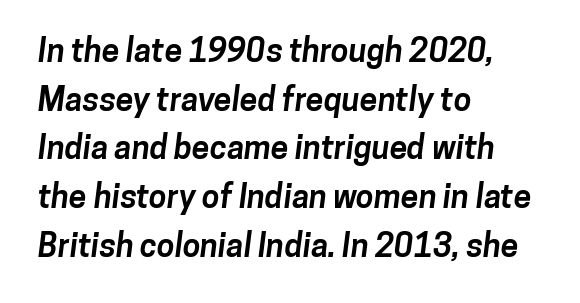
Q: Is the text bold? A: Yes.
Q: Is the typeface a serif or a sans-serif typeface? A: Sans-serif.
Q: Is the text underlined? A: No.
Q: How is the paragraph aligned? A: Left-aligned.
Q: Is the spacing between letters normal or unusually wide? A: Normal.
Q: Is the spacing between lines tight, normal or loose? A: Normal.
Q: Width (condensed, normal, or wide)? A: Normal.
Q: Stroke contrast? A: Low.
Q: x-height? A: Medium.
Q: Monospaced? A: No.
